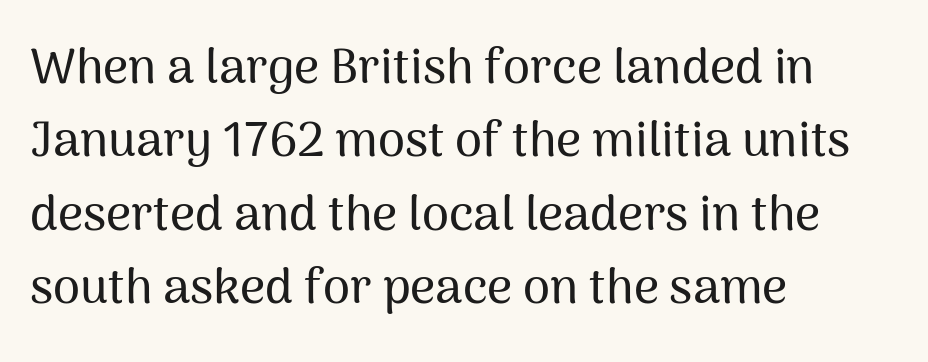
{"serif": "no", "italic": "no", "width": "normal", "stroke_contrast": "medium", "x_height": "medium", "monospaced": "no", "underline": "no", "align": "left", "line_spacing": "normal", "line_spacing_ratio": 1.5, "letter_spacing": "normal", "letter_spacing_em": 0.0, "glyph_px": 49}
